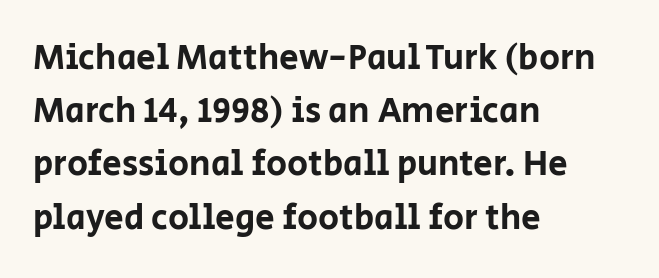
{"serif": "no", "italic": "no", "width": "normal", "stroke_contrast": "low", "x_height": "large", "monospaced": "no", "underline": "no", "align": "left", "line_spacing": "normal", "line_spacing_ratio": 1.52, "letter_spacing": "normal", "letter_spacing_em": 0.0, "glyph_px": 35}
